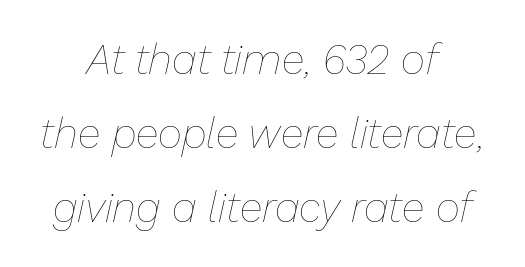
{"italic": "yes", "lean": "right", "slant_degrees": 13, "bold": "no", "weight": "thin", "width": "normal", "stroke_contrast": "low", "x_height": "medium", "monospaced": "no", "underline": "no", "align": "center", "line_spacing_ratio": 1.76, "letter_spacing": "normal", "letter_spacing_em": 0.0, "glyph_px": 42}
